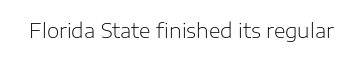
{"italic": "no", "bold": "no", "underline": "no", "letter_spacing": "normal", "letter_spacing_em": 0.0, "glyph_px": 20}
